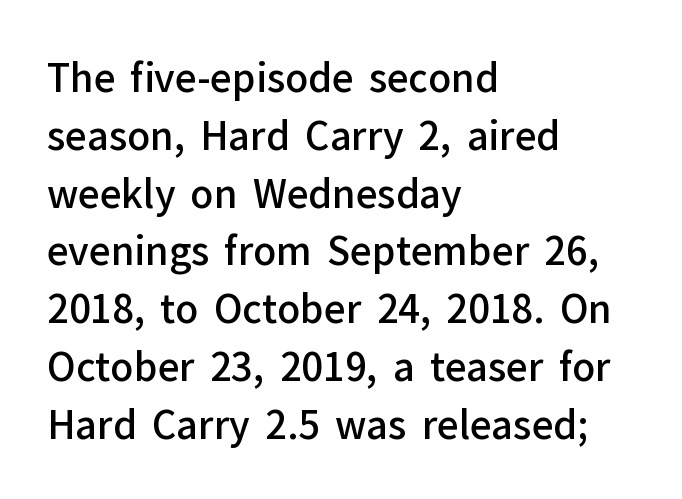
Varying glyph widths throughout — classic text-font behaviour. Posture: straight, roman, zero tilt. Clear beneath every line of the passage. Notice how descenders clear the ascenders below comfortably — that's standard leading.
